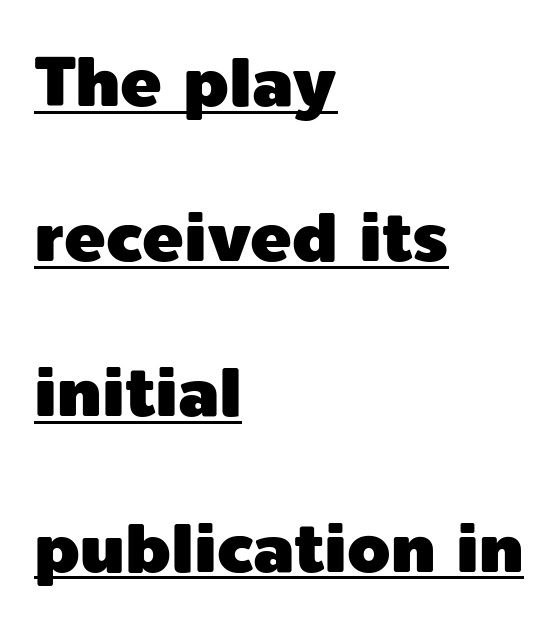
{"serif": "no", "italic": "no", "width": "normal", "x_height": "medium", "monospaced": "no", "underline": "yes", "align": "left", "line_spacing": "loose", "line_spacing_ratio": 2.25, "letter_spacing": "normal", "letter_spacing_em": 0.0, "glyph_px": 69}
